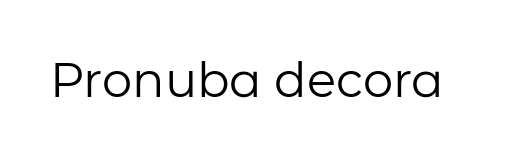
{"serif": "no", "italic": "no", "bold": "no", "weight": "regular", "width": "normal", "stroke_contrast": "low", "x_height": "medium", "monospaced": "no", "underline": "no", "letter_spacing": "normal", "letter_spacing_em": 0.0, "glyph_px": 48}
